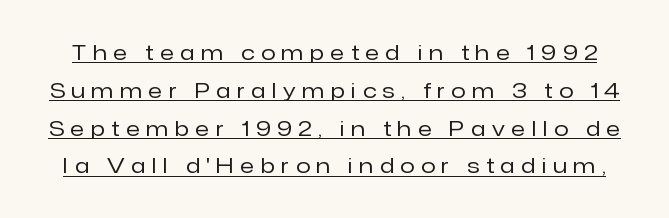
Does a line run under the words? Yes, clearly. Posture: upright roman. The typesetting does not lean heavy: it is not bold. The type is letterspaced generously, with wide tracking.
